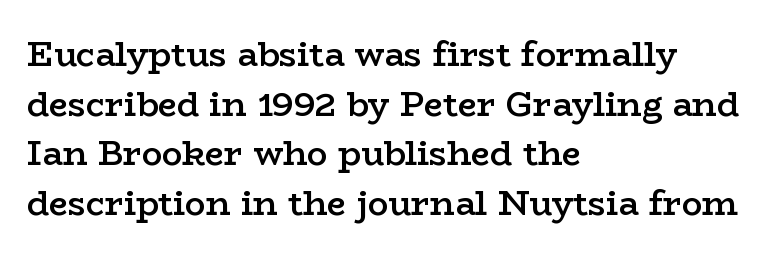
Q: Is the text bold? A: Semi-bold.
Q: Is the text italic (slanted)? A: No, it is upright.
Q: Is the typeface a serif or a sans-serif typeface? A: Serif.
Q: Is the text underlined? A: No.
Q: How is the paragraph aligned? A: Left-aligned.
Q: Is the spacing between letters normal or unusually wide? A: Normal.
Q: Is the spacing between lines tight, normal or loose? A: Normal.
Q: Width (condensed, normal, or wide)? A: Wide.
Q: Stroke contrast? A: Low.
Q: x-height? A: Medium.
Q: Monospaced? A: No.
